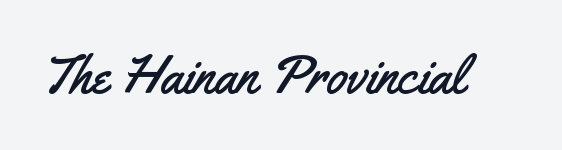
This rendering leaves character spacing at its baseline value. These lines are rendered in a variable-pitch font. Anything drawn beneath the words? Only blank space. Unlike a traditional serif, this face leaves its strokes unadorned.
